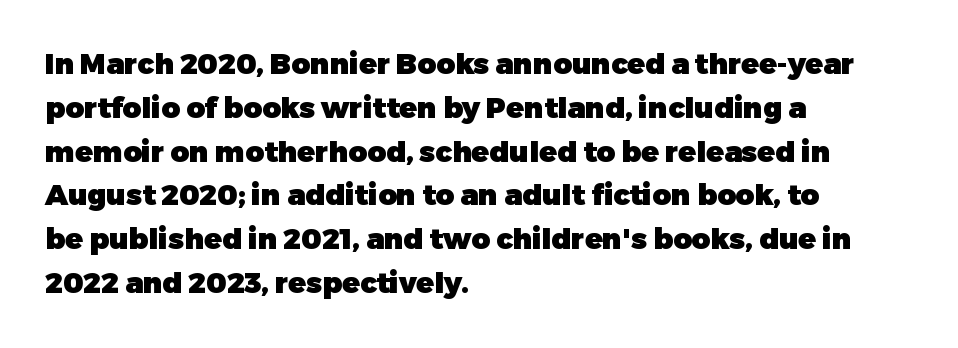
Q: Is the text bold? A: Yes.
Q: Is the text italic (slanted)? A: No, it is upright.
Q: Is the typeface a serif or a sans-serif typeface? A: Sans-serif.
Q: Is the text underlined? A: No.
Q: How is the paragraph aligned? A: Left-aligned.
Q: Is the spacing between letters normal or unusually wide? A: Normal.
Q: Is the spacing between lines tight, normal or loose? A: Normal.
Q: Width (condensed, normal, or wide)? A: Normal.
Q: Stroke contrast? A: Low.
Q: x-height? A: Medium.
Q: Monospaced? A: No.
